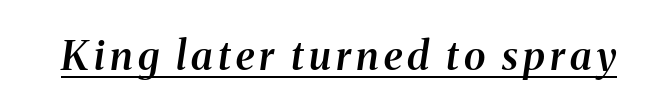
Q: Is the text bold? A: Semi-bold.
Q: Is the text italic (slanted)? A: Yes, it leans right by about 8 degrees.
Q: Is the typeface a serif or a sans-serif typeface? A: Serif.
Q: Is the text underlined? A: Yes.
Q: Width (condensed, normal, or wide)? A: Normal.
Q: Stroke contrast? A: Medium.
Q: x-height? A: Medium.
Q: Monospaced? A: No.
